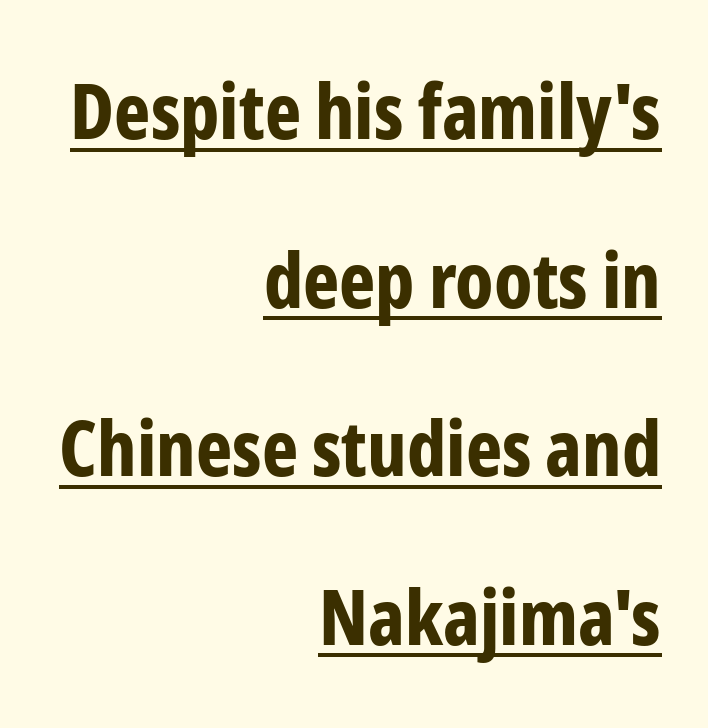
Q: Is the text bold? A: Yes.
Q: Is the text italic (slanted)? A: No, it is upright.
Q: Is the typeface a serif or a sans-serif typeface? A: Sans-serif.
Q: Is the text underlined? A: Yes.
Q: How is the paragraph aligned? A: Right-aligned.
Q: Is the spacing between letters normal or unusually wide? A: Normal.
Q: Is the spacing between lines tight, normal or loose? A: Loose.
Q: Width (condensed, normal, or wide)? A: Condensed.
Q: Stroke contrast? A: Low.
Q: x-height? A: Medium.
Q: Monospaced? A: No.
